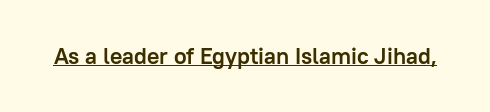
Q: Is the text bold? A: Yes.
Q: Is the text italic (slanted)? A: No, it is upright.
Q: Is the text underlined? A: Yes.
Q: Is the spacing between letters normal or unusually wide? A: Normal.
